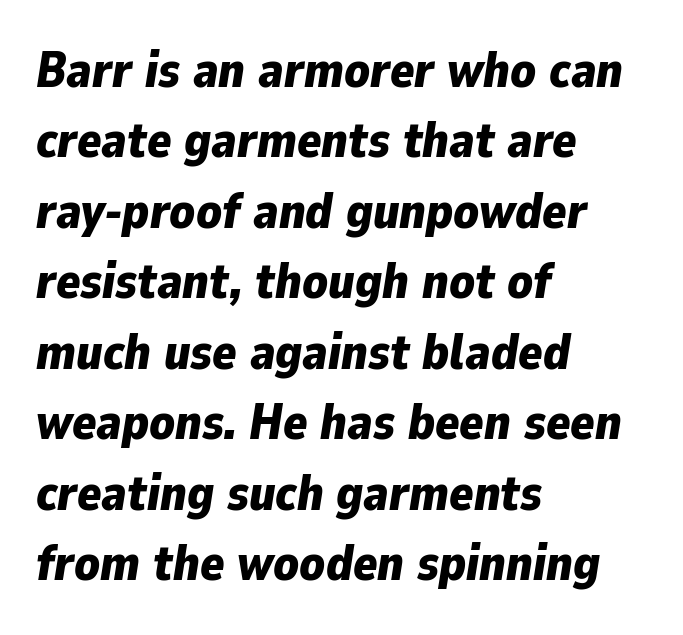
The image shows 50 px bold type, italic (leaning right); set left-aligned, normal line spacing (1.41x), normal letter spacing, not underlined; low stroke contrast and a medium x-height.
